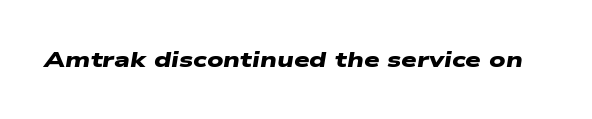
Does extra space separate the letters? No, they use regular spacing. Quick note: underline off. This is heavy type, rendered in bold.
